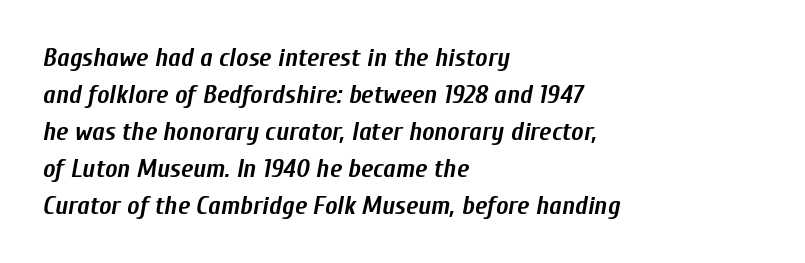
Compared with typical paragraphs, the rows here are spaced about the same. Typeset ragged right — the left edge is the straight one. An italicized treatment has been applied to the whole sample. As a designer I'd log this as weight 700, bold. Bare-footed words on every line.
